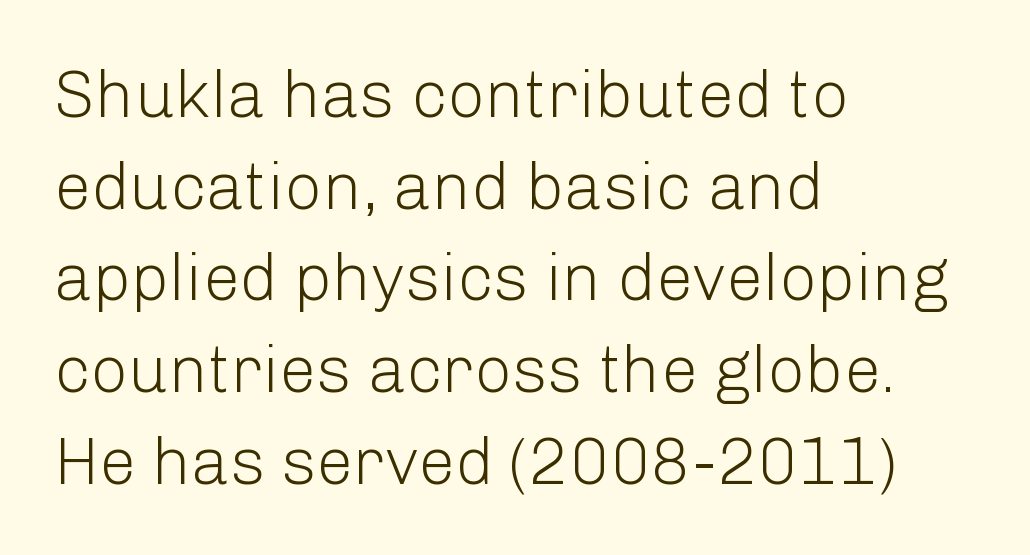
{"serif": "no", "italic": "no", "bold": "no", "weight": "light", "width": "normal", "stroke_contrast": "low", "x_height": "medium", "monospaced": "no", "underline": "no", "align": "left", "line_spacing": "normal", "line_spacing_ratio": 1.39, "letter_spacing": "normal", "letter_spacing_em": 0.0, "glyph_px": 66}
